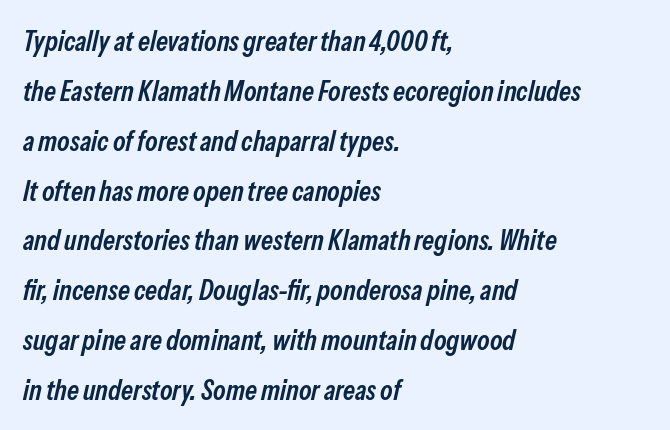
{"italic": "yes", "lean": "right", "slant_degrees": 13, "bold": "semi", "weight": "semibold", "width": "condensed", "stroke_contrast": "low", "x_height": "medium", "monospaced": "no", "underline": "no", "align": "left", "line_spacing_ratio": 1.78, "letter_spacing": "normal", "letter_spacing_em": 0.0, "glyph_px": 28}
